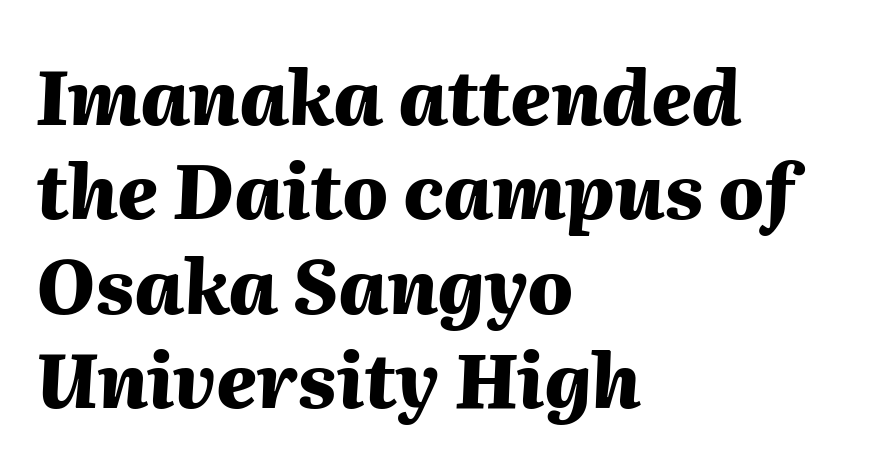
{"italic": "yes", "lean": "right", "slant_degrees": 2, "bold": "yes", "weight": "heavy", "width": "normal", "stroke_contrast": "medium", "x_height": "medium", "monospaced": "no", "underline": "no", "align": "left", "line_spacing": "normal", "line_spacing_ratio": 1.26, "letter_spacing": "normal", "letter_spacing_em": 0.0, "glyph_px": 75}
